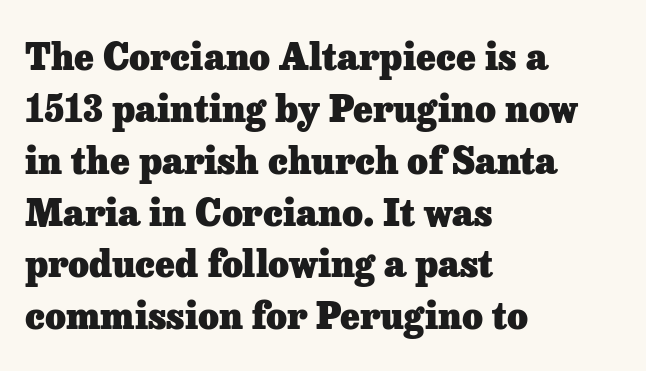
Q: Is the text bold? A: Yes.
Q: Is the text italic (slanted)? A: No, it is upright.
Q: Is the typeface a serif or a sans-serif typeface? A: Serif.
Q: Is the text underlined? A: No.
Q: How is the paragraph aligned? A: Left-aligned.
Q: Is the spacing between letters normal or unusually wide? A: Normal.
Q: Is the spacing between lines tight, normal or loose? A: Normal.
Q: Width (condensed, normal, or wide)? A: Normal.
Q: Stroke contrast? A: Low.
Q: x-height? A: Medium.
Q: Monospaced? A: No.
